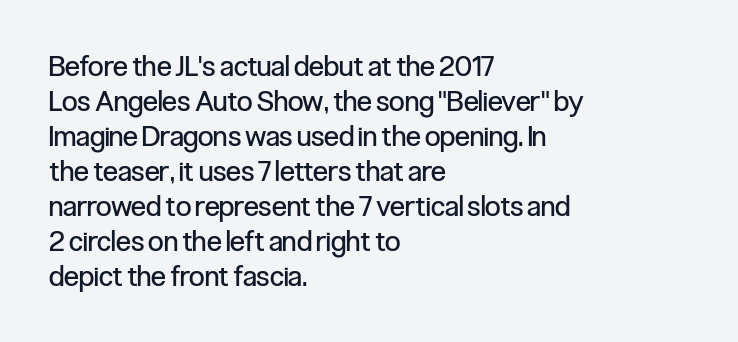
{"serif": "no", "italic": "no", "bold": "no", "weight": "regular", "width": "condensed", "stroke_contrast": "low", "x_height": "medium", "monospaced": "no", "underline": "no", "align": "left", "line_spacing": "normal", "line_spacing_ratio": 1.25, "letter_spacing": "normal", "letter_spacing_em": 0.0, "glyph_px": 28}
